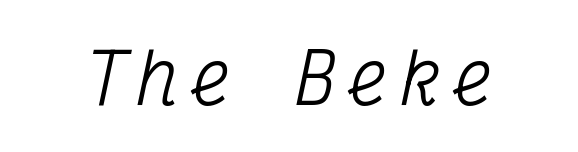
{"serif": "yes", "italic": "yes", "lean": "right", "slant_degrees": 12, "width": "condensed", "stroke_contrast": "medium", "x_height": "medium", "monospaced": "yes", "underline": "no", "glyph_px": 69}
